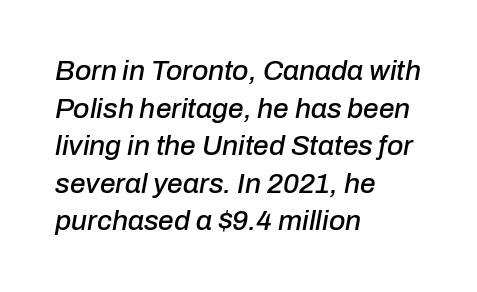
Bare-footed words on every line. These lines stack with their left ends in a neat column. An italicized treatment has been applied to the whole sample. The letters sit at their default tracking, neither squeezed nor spread. This sample has the flowing, uneven cadence of proportional lettering.
